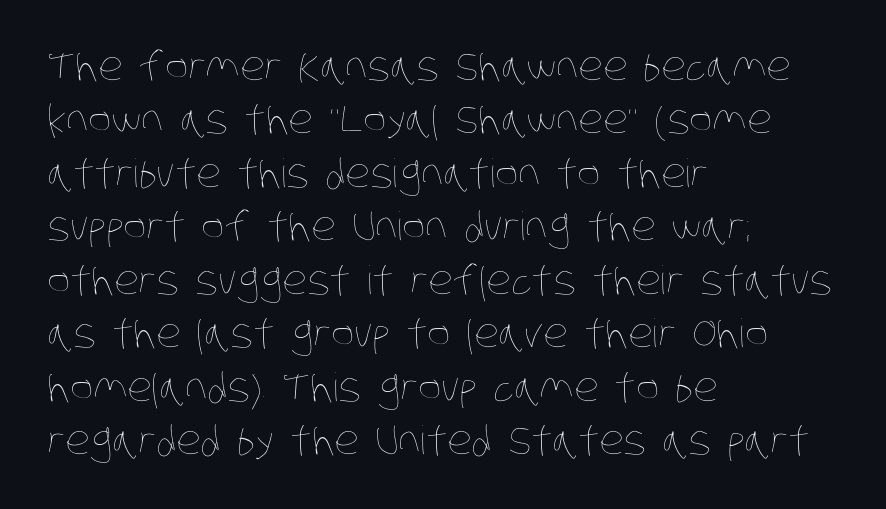
{"bold": "no", "weight": "thin", "width": "condensed", "stroke_contrast": "low", "x_height": "large", "monospaced": "no", "underline": "no", "align": "left", "line_spacing": "normal", "line_spacing_ratio": 1.37, "letter_spacing": "normal", "letter_spacing_em": 0.0, "glyph_px": 39}
